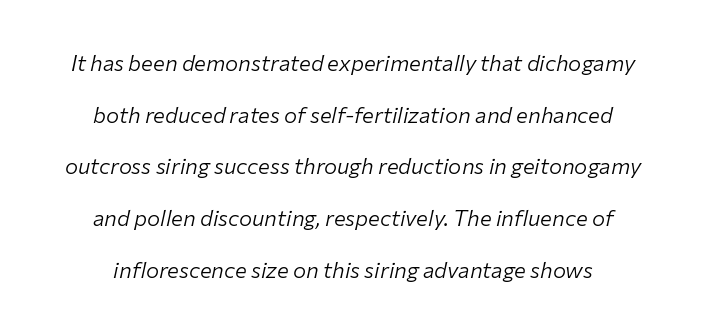
{"italic": "yes", "lean": "right", "slant_degrees": 12, "bold": "no", "underline": "no", "line_spacing": "loose", "line_spacing_ratio": 2.35, "letter_spacing": "normal", "letter_spacing_em": 0.0, "glyph_px": 22}
